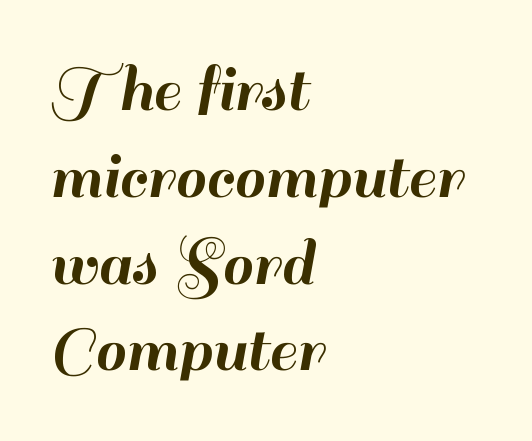
The strip under each line holds only bare page. The passage shown is typed in a proportional face where columns would drift. If you drew a ruler down the left edge, every line would touch it.
